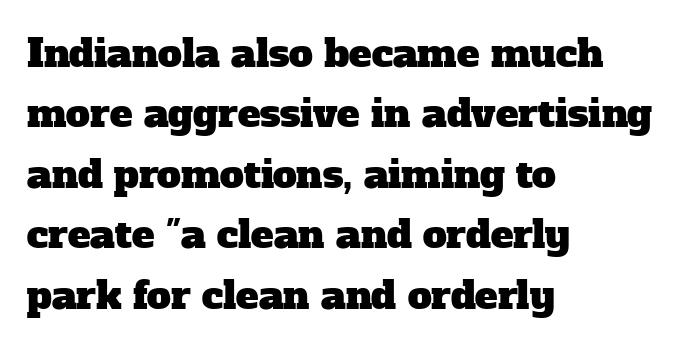
The image shows 38 px serif type; set left-aligned, normal line spacing (1.59x), normal letter spacing, not underlined; low stroke contrast and a medium x-height.
